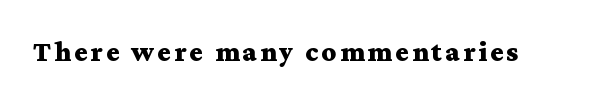
Q: Is the text bold? A: Yes.
Q: Is the text italic (slanted)? A: No, it is upright.
Q: Is the typeface a serif or a sans-serif typeface? A: Serif.
Q: Is the text underlined? A: No.
Q: Width (condensed, normal, or wide)? A: Wide.
Q: Stroke contrast? A: Medium.
Q: x-height? A: Medium.
Q: Monospaced? A: No.
